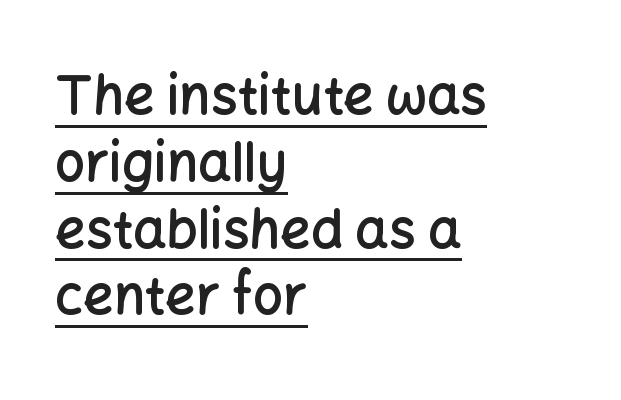
Here the designer chose a conventional face with non-uniform glyph widths. The text was rendered using a sans face with plain stroke endings. A typesetter would call this zero additional tracking. Each line of the rendering has a horizontal stroke beneath the glyphs. Quick note: not italic, upright.
